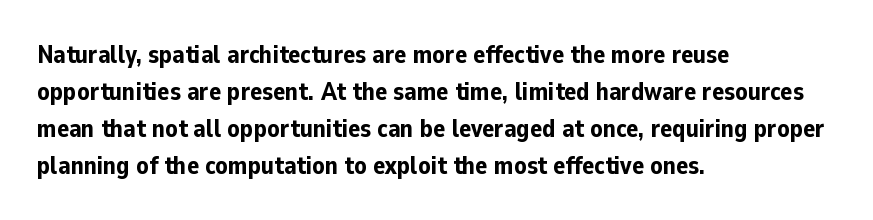
Q: Is the text bold? A: Yes.
Q: Is the text italic (slanted)? A: No, it is upright.
Q: Is the text underlined? A: No.
Q: How is the paragraph aligned? A: Left-aligned.
Q: Is the spacing between letters normal or unusually wide? A: Normal.
Q: Is the spacing between lines tight, normal or loose? A: Normal.
